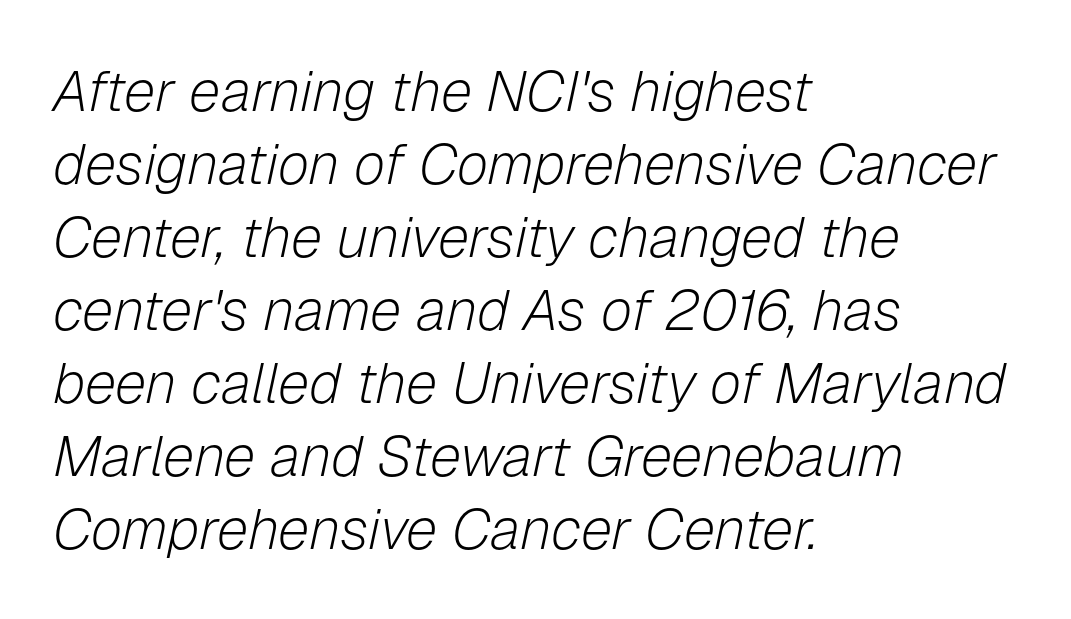
Spacing between characters is what you'd get straight out of the box. The leading is moderate, giving the passage an even texture. The cut favours lightness, reaching ordinary text weight at its darkest. Rule under the text: the space is simply empty.
